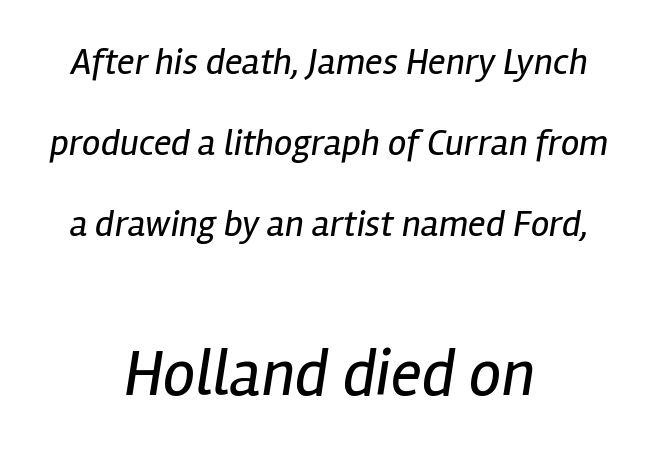
{"italic": "yes", "lean": "right", "slant_degrees": 12, "bold": "no", "weight": "regular", "width": "condensed", "stroke_contrast": "low", "x_height": "medium", "monospaced": "no", "underline": "no", "align": "center", "line_spacing": "loose", "line_spacing_ratio": 2.19, "letter_spacing": "normal", "letter_spacing_em": 0.0, "larger_block": "second", "size_ratio": 1.76, "glyph_px": 65}
